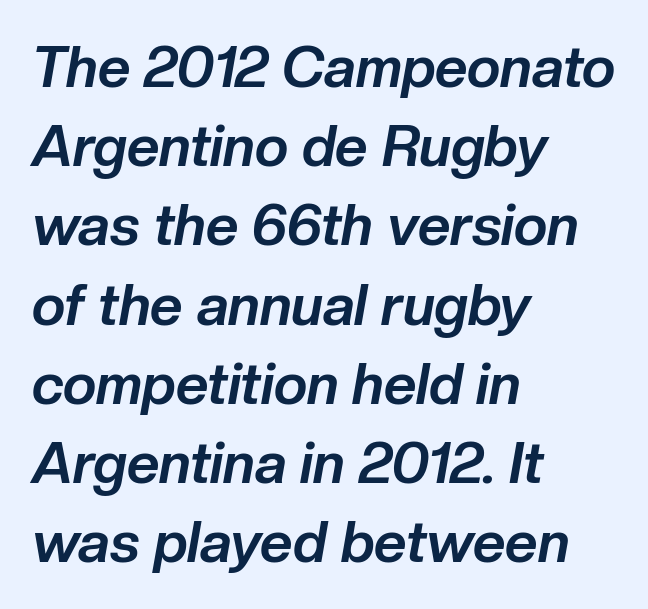
Glyph-to-glyph distance matches everyday printed text. Typographic density is high because the face is bold. Descenders hang freely into open space. This rendering uses left alignment, leaving the right contour irregular. Does the lettering tilt? It does — this is italic.
